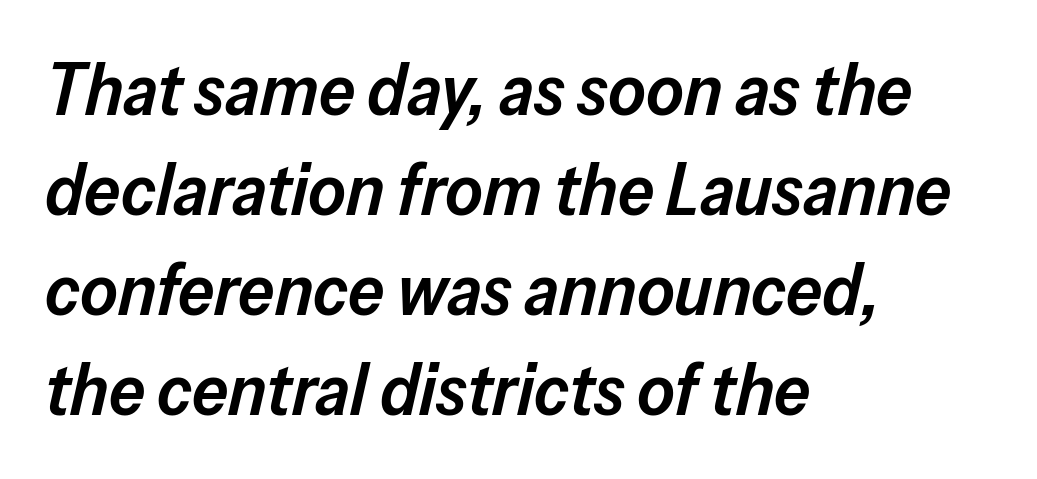
The image shows 72 px semibold type, italic (leaning right); set left-aligned, normal line spacing (1.39x), normal letter spacing, not underlined; low stroke contrast and a medium x-height.
